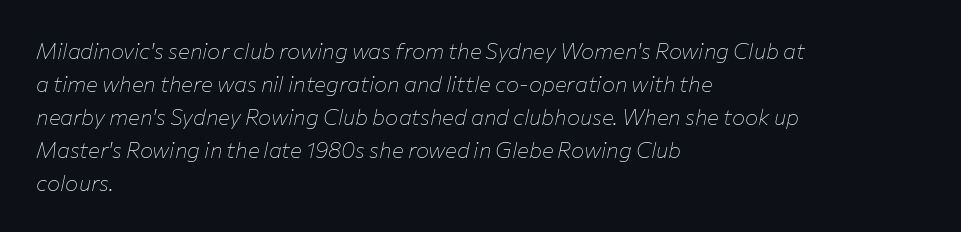
Any mark beneath the type? The region is blank. Italic? Definitely — the glyphs are oblique. Ink coverage per letter is moderate at most. The rendering uses a moderate line-height, typical for paragraphs. Where is the straight margin? On the left. The rendering keeps characters at their native spacing.
